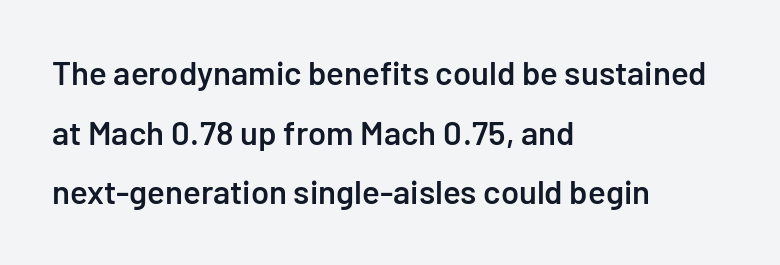
{"serif": "no", "italic": "no", "bold": "semi", "weight": "semibold", "width": "normal", "stroke_contrast": "low", "x_height": "medium", "monospaced": "no", "underline": "no", "align": "left", "line_spacing_ratio": 1.81, "letter_spacing": "normal", "letter_spacing_em": 0.0, "glyph_px": 33}
